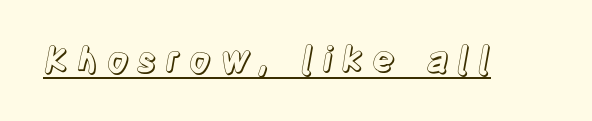
{"width": "condensed", "x_height": "large", "monospaced": "no", "underline": "yes", "letter_spacing": "wide", "letter_spacing_em": 0.22, "glyph_px": 35}
